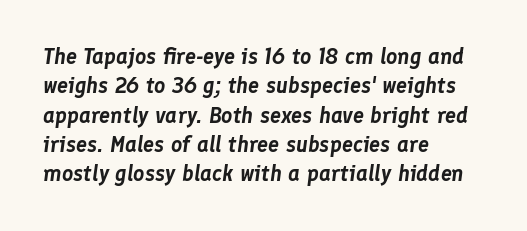
{"italic": "yes", "lean": "right", "slant_degrees": 8, "underline": "no", "align": "left", "line_spacing": "normal", "line_spacing_ratio": 1.33, "letter_spacing": "normal", "letter_spacing_em": 0.0, "glyph_px": 22}
